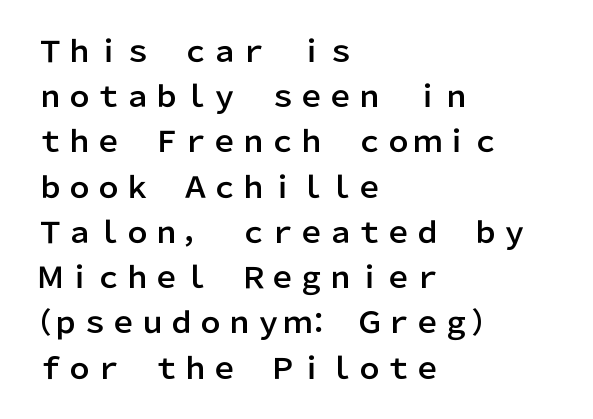
Q: Is the text italic (slanted)? A: No, it is upright.
Q: Is the typeface a serif or a sans-serif typeface? A: Sans-serif.
Q: Is the text underlined? A: No.
Q: How is the paragraph aligned? A: Left-aligned.
Q: Is the spacing between letters normal or unusually wide? A: Normal.
Q: Is the spacing between lines tight, normal or loose? A: Normal.
Q: Width (condensed, normal, or wide)? A: Normal.
Q: Stroke contrast? A: Low.
Q: x-height? A: Medium.
Q: Monospaced? A: No.
